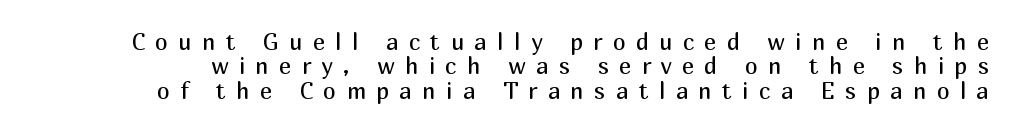
The type is letterspaced generously, with wide tracking. A bare baseline throughout the passage. Weight class: somewhere from thin through regular. One glance says dense: line gaps are narrower than usual.
